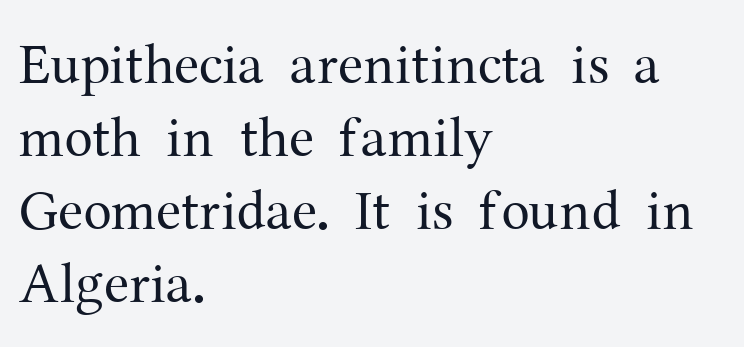
Here the designer chose a conventional face with non-uniform glyph widths. I'd call this a serif setting — the letters wear small feet. Letters rest on an invisible, unmarked baseline. How are the letters spaced? Ordinarily, with no added tracking. Line starts are locked; line ends wander.
